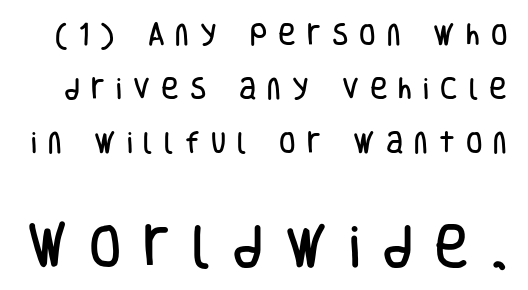
{"serif": "no", "italic": "no", "width": "condensed", "stroke_contrast": "low", "x_height": "large", "monospaced": "no", "underline": "no", "line_spacing": "loose", "line_spacing_ratio": 2.25, "letter_spacing": "wide", "letter_spacing_em": 0.46, "larger_block": "second", "size_ratio": 1.96, "glyph_px": 47}
